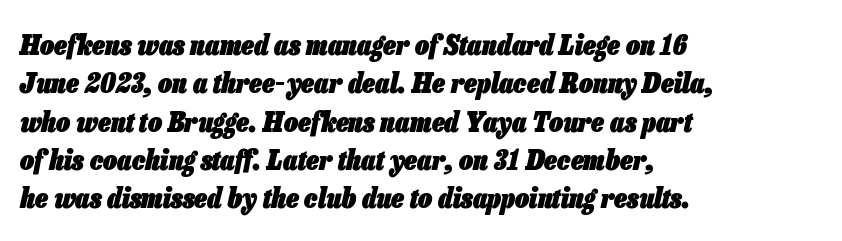
Q: Is the text bold? A: Yes.
Q: Is the text italic (slanted)? A: Yes, it leans right by about 13 degrees.
Q: Is the text underlined? A: No.
Q: How is the paragraph aligned? A: Left-aligned.
Q: Is the spacing between letters normal or unusually wide? A: Normal.
Q: Is the spacing between lines tight, normal or loose? A: Normal.
Q: Width (condensed, normal, or wide)? A: Condensed.
Q: Stroke contrast? A: Low.
Q: x-height? A: Medium.
Q: Monospaced? A: No.
